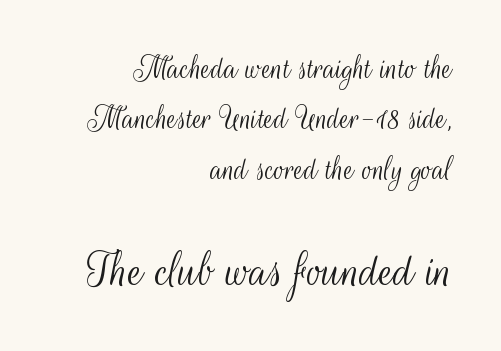
Q: Is the text bold? A: No.
Q: Is the text italic (slanted)? A: Yes.
Q: Is the typeface a serif or a sans-serif typeface? A: Sans-serif.
Q: Is the text underlined? A: No.
Q: How is the paragraph aligned? A: Right-aligned.
Q: Is the spacing between letters normal or unusually wide? A: Normal.
Q: Is the spacing between lines tight, normal or loose? A: Normal.
Q: Which block of text is set in a larger size, the first (top) or the second (bottom)? A: The second (bottom) one.
Q: Width (condensed, normal, or wide)? A: Condensed.
Q: Stroke contrast? A: Medium.
Q: x-height? A: Small.
Q: Monospaced? A: No.
